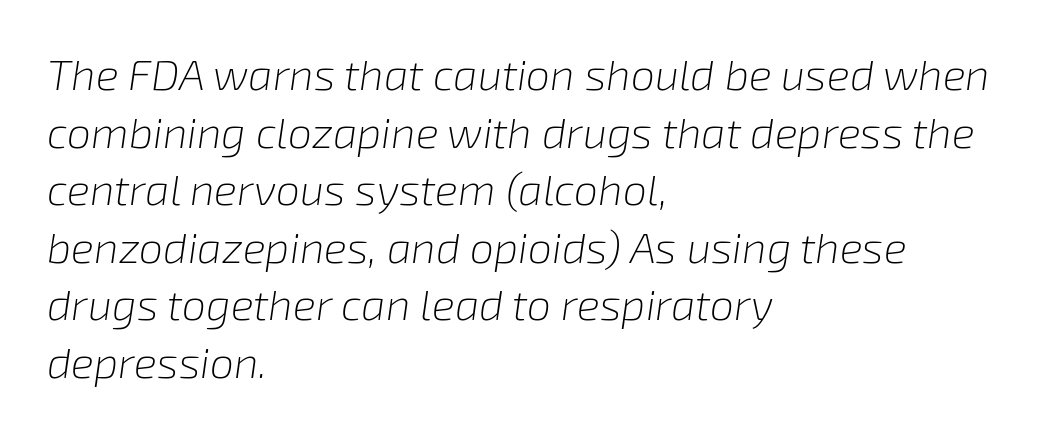
The image shows 43 px light type, italic (leaning right); set left-aligned, normal line spacing (1.34x), normal letter spacing, not underlined; low stroke contrast and a medium x-height.
